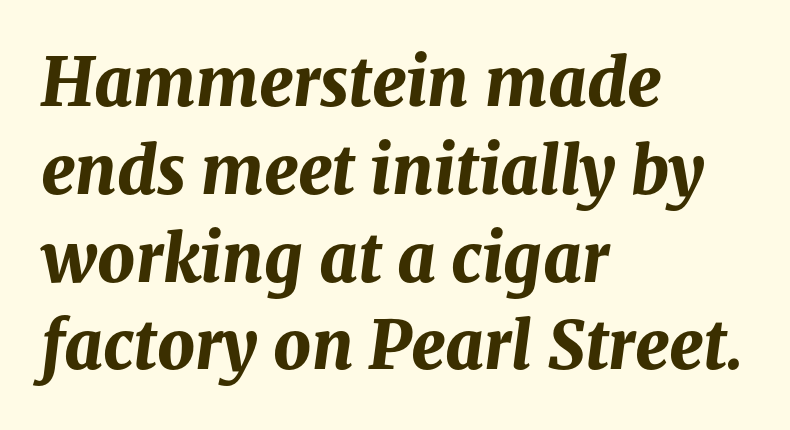
Each line starts at the same left margin while the right side varies. Is the letter spacing exaggerated? No — it looks like the ordinary default. Horizontal bands of white between lines are of average thickness. Descenders hang freely into open space.
